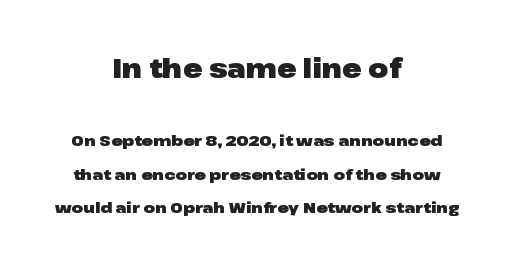
The image shows 26 px bold type, upright; set centered, loose line spacing (2.24x), normal letter spacing, not underlined; the first (top) block is 1.73x larger.
